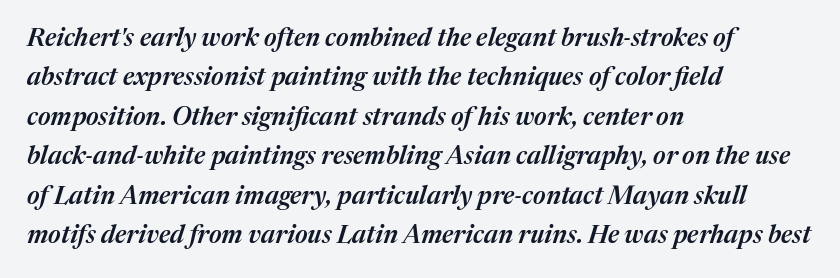
Q: Is the text bold? A: Semi-bold.
Q: Is the text italic (slanted)? A: Yes, it leans right by about 17 degrees.
Q: Is the text underlined? A: No.
Q: How is the paragraph aligned? A: Left-aligned.
Q: Is the spacing between letters normal or unusually wide? A: Normal.
Q: Is the spacing between lines tight, normal or loose? A: Normal.
